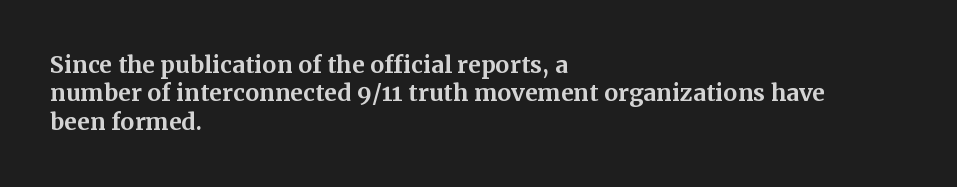
Q: Is the text bold? A: Yes.
Q: Is the text italic (slanted)? A: No, it is upright.
Q: Is the text underlined? A: No.
Q: How is the paragraph aligned? A: Left-aligned.
Q: Is the spacing between letters normal or unusually wide? A: Normal.
